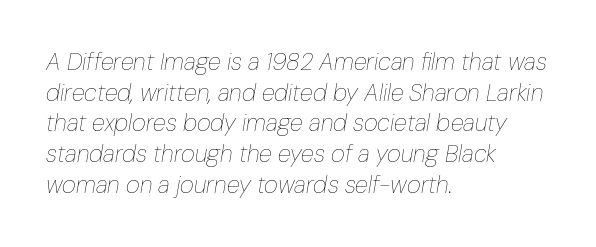
{"italic": "yes", "lean": "right", "slant_degrees": 10, "bold": "no", "underline": "no", "align": "left", "line_spacing": "normal", "line_spacing_ratio": 1.28, "letter_spacing": "normal", "letter_spacing_em": 0.0, "glyph_px": 24}
